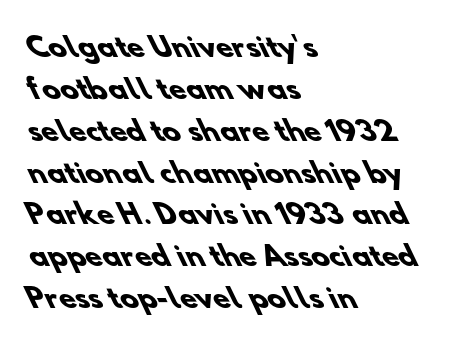
Every row of glyphs begins at an identical x-position on the left. Just letters on the line, the space beneath them empty. This block has exactly the height ordinary leading produces. The rendering uses a bold face; every stroke is thick and dark.
